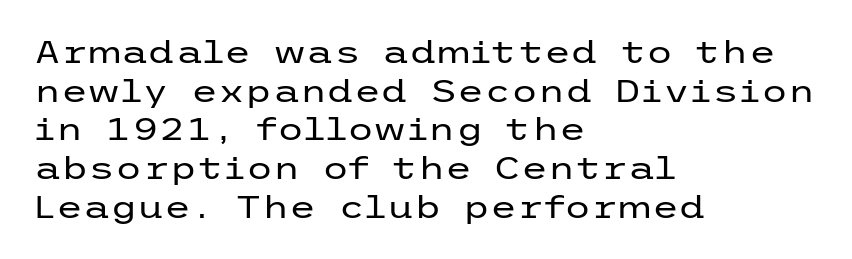
Q: Is the text bold? A: No.
Q: Is the text italic (slanted)? A: No, it is upright.
Q: Is the typeface a serif or a sans-serif typeface? A: Sans-serif.
Q: Is the text underlined? A: No.
Q: How is the paragraph aligned? A: Left-aligned.
Q: Is the spacing between letters normal or unusually wide? A: Normal.
Q: Is the spacing between lines tight, normal or loose? A: Normal.
Q: Width (condensed, normal, or wide)? A: Wide.
Q: Stroke contrast? A: Low.
Q: x-height? A: Medium.
